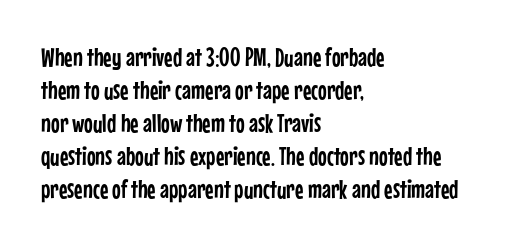
The image shows 26 px text type, upright; set left-aligned, normal line spacing (1.27x), normal letter spacing, not underlined.
